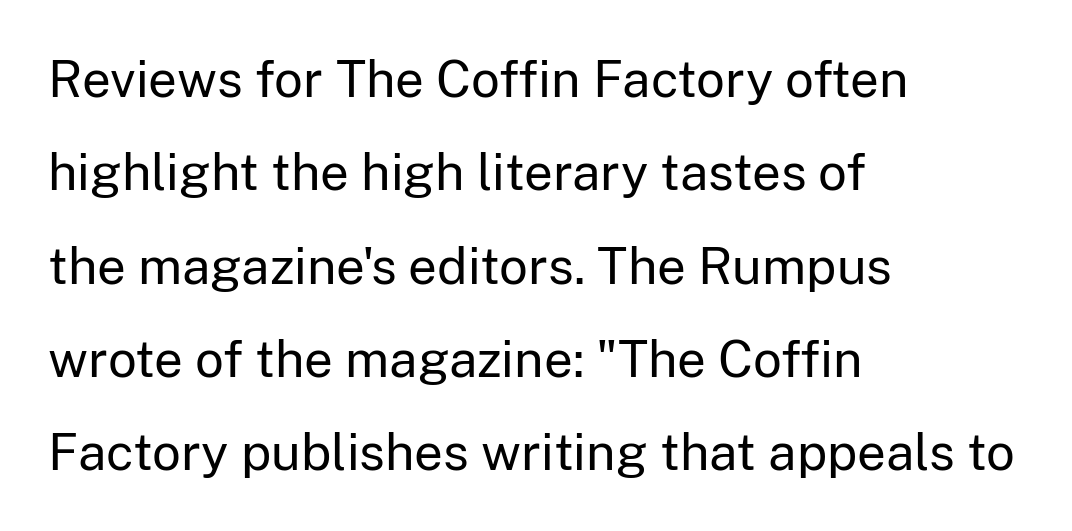
Each word holds together tightly as a unit, with standard inter-letter gaps. Check under the words: just untouched page. These lines are composed in type without serifs. No italicization has been applied; the sample stays upright. These lines are rendered in a variable-pitch font.
